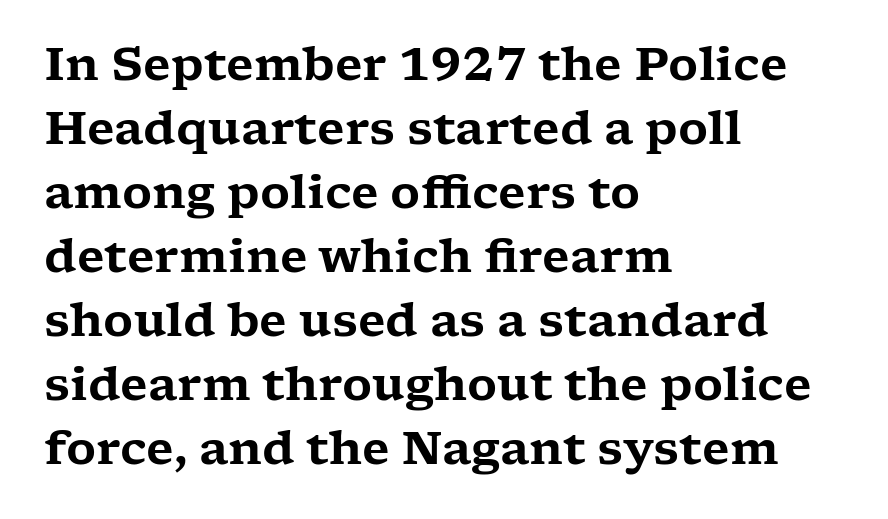
{"serif": "yes", "italic": "no", "width": "wide", "stroke_contrast": "low", "x_height": "medium", "monospaced": "no", "underline": "no", "align": "left", "line_spacing": "normal", "line_spacing_ratio": 1.39, "letter_spacing": "normal", "letter_spacing_em": 0.0, "glyph_px": 46}
